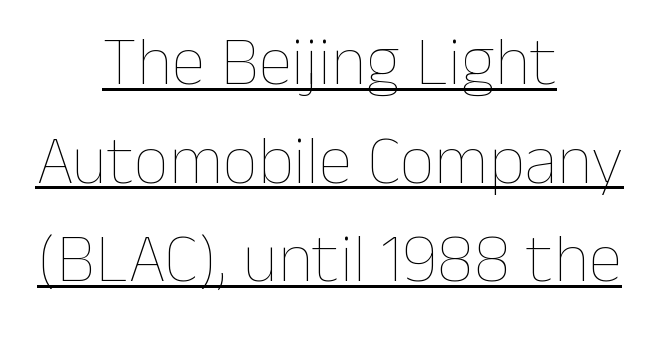
{"italic": "no", "bold": "no", "weight": "thin", "width": "normal", "stroke_contrast": "low", "x_height": "medium", "monospaced": "no", "underline": "yes", "align": "center", "line_spacing": "normal", "line_spacing_ratio": 1.43, "letter_spacing": "normal", "letter_spacing_em": 0.0, "glyph_px": 69}
